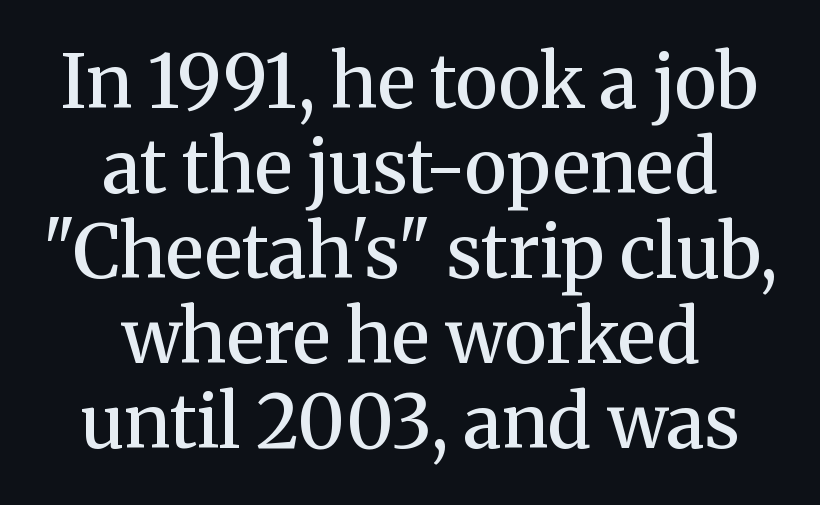
{"serif": "yes", "italic": "no", "bold": "semi", "weight": "semibold", "width": "normal", "stroke_contrast": "medium", "x_height": "medium", "monospaced": "no", "underline": "no", "align": "center", "line_spacing": "tight", "line_spacing_ratio": 1.15, "letter_spacing": "normal", "letter_spacing_em": 0.0, "glyph_px": 74}
